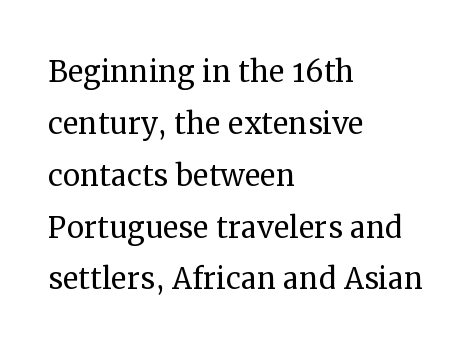
Notice how the stems are strictly vertical — no italics here. The type family on display is of the serif kind. A student would call this left alignment; a typographer would say flush left, rag right. Inter-character spacing is left at the font's built-in metrics. Vertically, the passage feels balanced, rows spaced as you'd expect. Each row of text sits above clean, open space.
